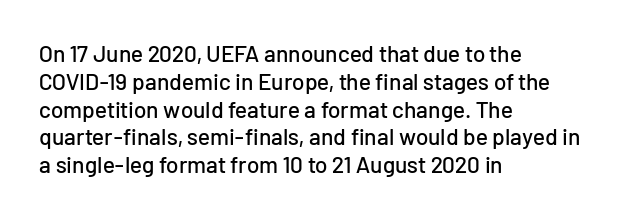
{"italic": "no", "underline": "no", "align": "left", "line_spacing_ratio": 1.21, "letter_spacing": "normal", "letter_spacing_em": 0.0, "glyph_px": 23}
